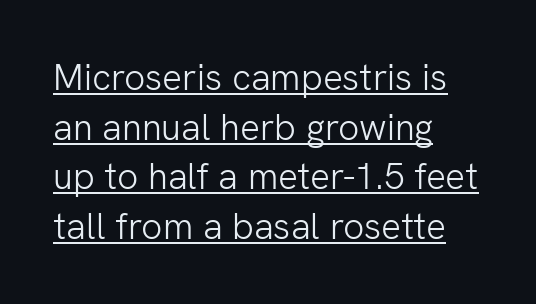
Q: Is the text bold? A: No.
Q: Is the text italic (slanted)? A: No, it is upright.
Q: Is the typeface a serif or a sans-serif typeface? A: Sans-serif.
Q: Is the text underlined? A: Yes.
Q: How is the paragraph aligned? A: Left-aligned.
Q: Is the spacing between letters normal or unusually wide? A: Normal.
Q: Is the spacing between lines tight, normal or loose? A: Normal.
Q: Width (condensed, normal, or wide)? A: Normal.
Q: Stroke contrast? A: Low.
Q: x-height? A: Medium.
Q: Monospaced? A: No.
